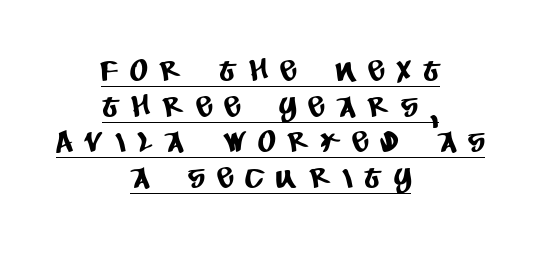
Q: Is the typeface a serif or a sans-serif typeface? A: Sans-serif.
Q: Is the text underlined? A: Yes.
Q: How is the paragraph aligned? A: Centered.
Q: Is the spacing between letters normal or unusually wide? A: Unusually wide.
Q: Width (condensed, normal, or wide)? A: Condensed.
Q: Stroke contrast? A: Low.
Q: x-height? A: Large.
Q: Monospaced? A: No.
